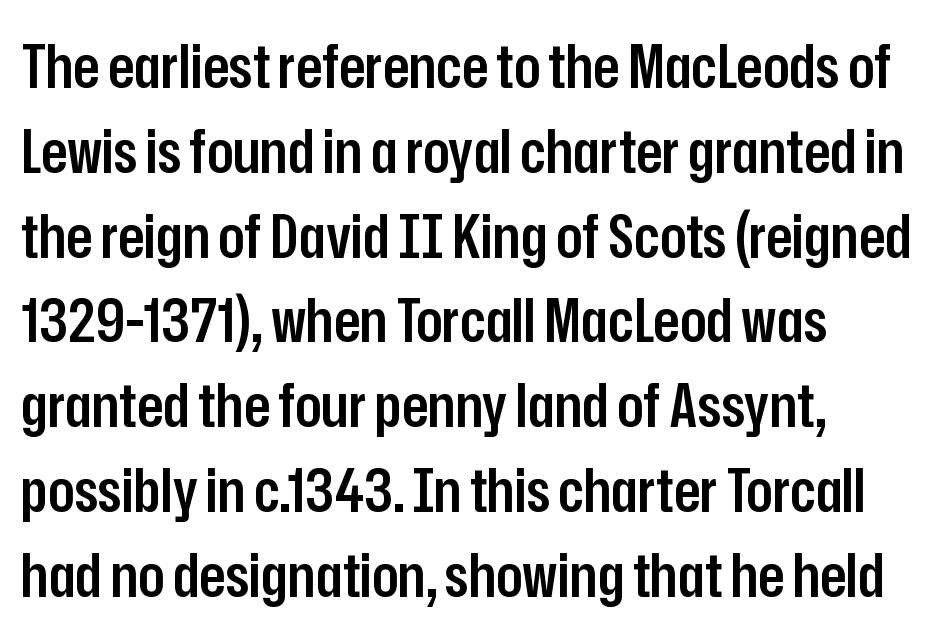
Weight: semibold (demi). Proportional: the letters do not fall into vertical columns. Horizontally, the lines are justified to the leading edge only. This sample keeps an unexceptional amount of space between lines. Rendered with straight, roman letterforms.
